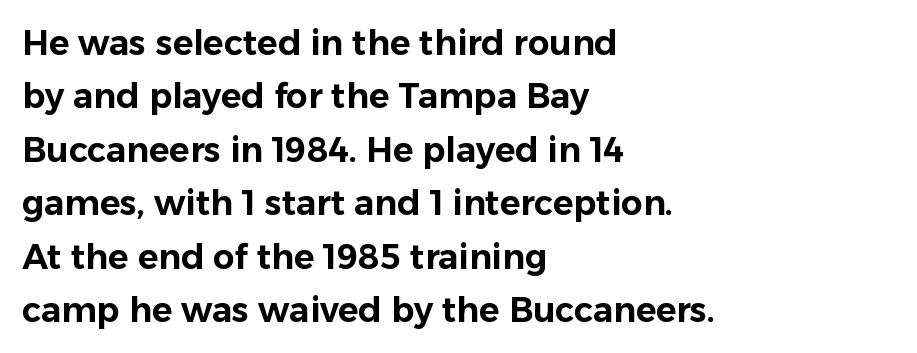
Is this a fixed-width face? No — the glyphs have proportional, varying widths. Nothing unusual about the tracking: characters are spaced as the font intends. The characters display no serif detailing; their extremities are plain. Horizontal alignment here is leftward, the default for most running prose.
